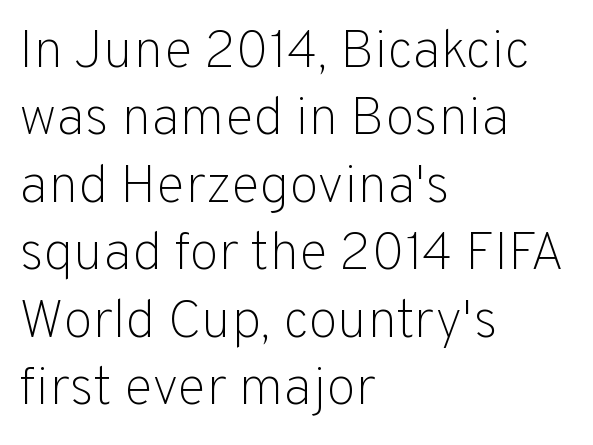
{"serif": "no", "italic": "no", "bold": "no", "weight": "light", "width": "normal", "stroke_contrast": "low", "x_height": "medium", "monospaced": "no", "underline": "no", "align": "left", "line_spacing": "normal", "line_spacing_ratio": 1.25, "letter_spacing": "normal", "letter_spacing_em": 0.0, "glyph_px": 54}
